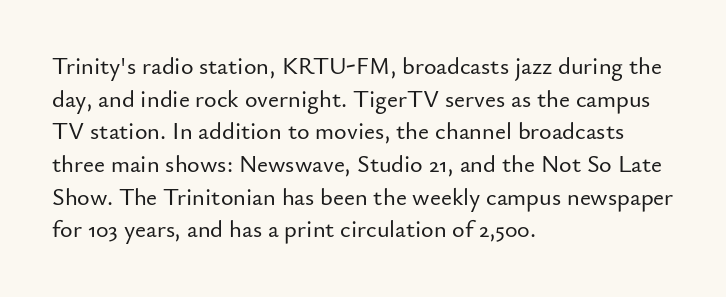
The vertical gap from one line to the next is medium. The rendering keeps characters at their native spacing. The axis of the letterforms is exactly vertical. Bare-footed words on every line. In CSS terms this would be text-align: left.
